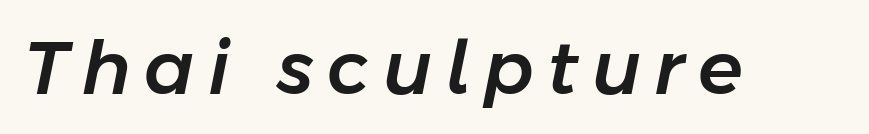
{"italic": "yes", "lean": "right", "slant_degrees": 11, "width": "normal", "stroke_contrast": "low", "x_height": "medium", "monospaced": "no", "underline": "no", "glyph_px": 74}
